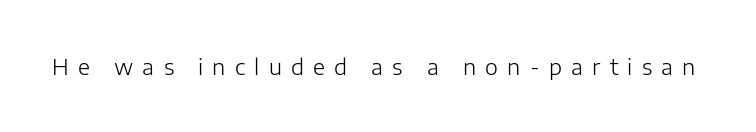
Q: Is the text bold? A: No.
Q: Is the text italic (slanted)? A: No, it is upright.
Q: Is the text underlined? A: No.
Q: Is the spacing between letters normal or unusually wide? A: Unusually wide.
